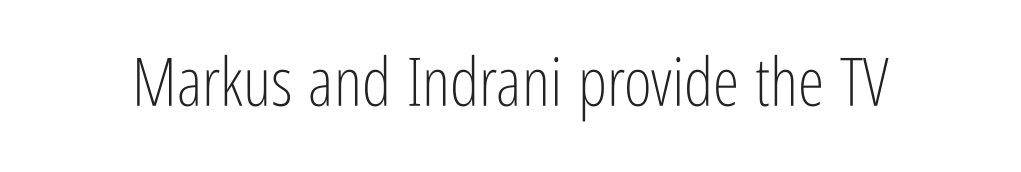
{"serif": "no", "italic": "no", "bold": "no", "weight": "light", "width": "condensed", "stroke_contrast": "low", "x_height": "medium", "monospaced": "no", "underline": "no", "letter_spacing": "normal", "letter_spacing_em": 0.0, "glyph_px": 67}
